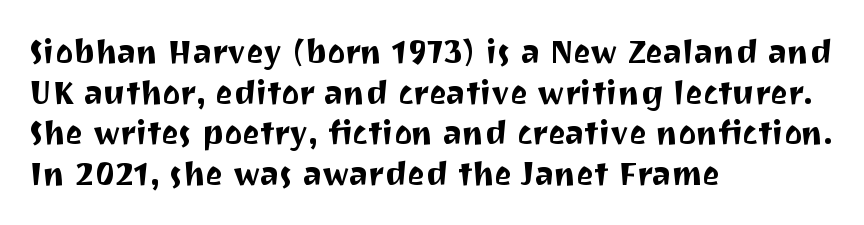
{"serif": "no", "italic": "no", "width": "normal", "stroke_contrast": "medium", "x_height": "medium", "monospaced": "no", "underline": "no", "align": "left", "line_spacing_ratio": 1.23, "letter_spacing": "normal", "letter_spacing_em": 0.0, "glyph_px": 33}
